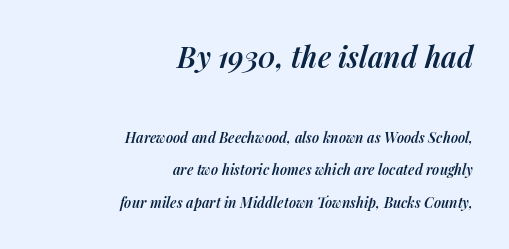
The image shows 29 px semibold type, italic (leaning right); set right-aligned, loose line spacing (2.33x), normal letter spacing, not underlined; the first (top) block is 2.07x larger; medium stroke contrast and a medium x-height.
